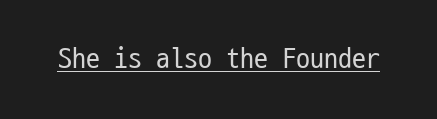
The image shows 28 px regular-weight, condensed sans-serif type, upright, monospaced; set normal letter spacing, underlined; low stroke contrast and a medium x-height.
